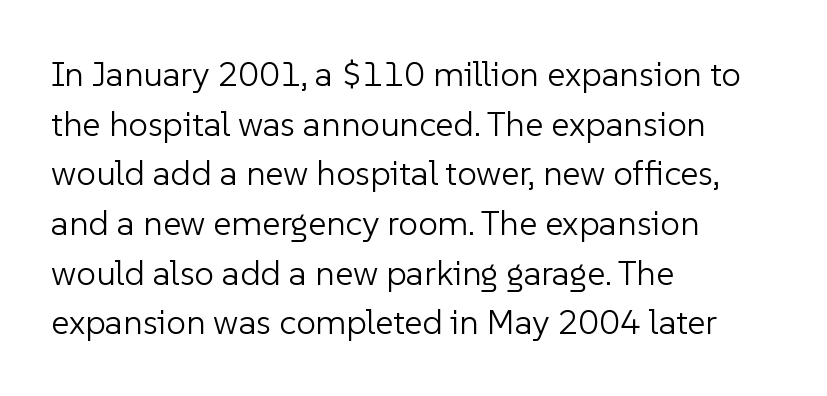
Q: Is the text bold? A: No.
Q: Is the text italic (slanted)? A: No, it is upright.
Q: Is the typeface a serif or a sans-serif typeface? A: Sans-serif.
Q: Is the text underlined? A: No.
Q: How is the paragraph aligned? A: Left-aligned.
Q: Is the spacing between letters normal or unusually wide? A: Normal.
Q: Is the spacing between lines tight, normal or loose? A: Normal.
Q: Width (condensed, normal, or wide)? A: Normal.
Q: Stroke contrast? A: Low.
Q: x-height? A: Medium.
Q: Monospaced? A: No.
